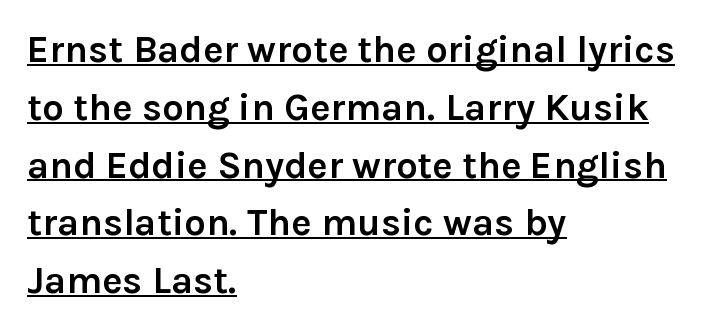
{"serif": "no", "italic": "no", "bold": "yes", "weight": "semibold", "width": "normal", "stroke_contrast": "low", "x_height": "medium", "monospaced": "no", "underline": "yes", "align": "left", "line_spacing": "normal", "line_spacing_ratio": 1.52, "letter_spacing": "normal", "letter_spacing_em": 0.0, "glyph_px": 38}
